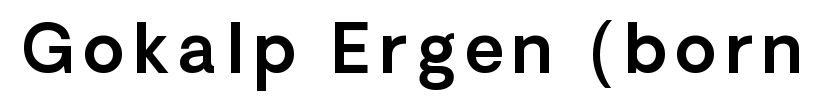
{"serif": "no", "italic": "no", "width": "normal", "x_height": "medium", "monospaced": "no", "underline": "no", "glyph_px": 67}
